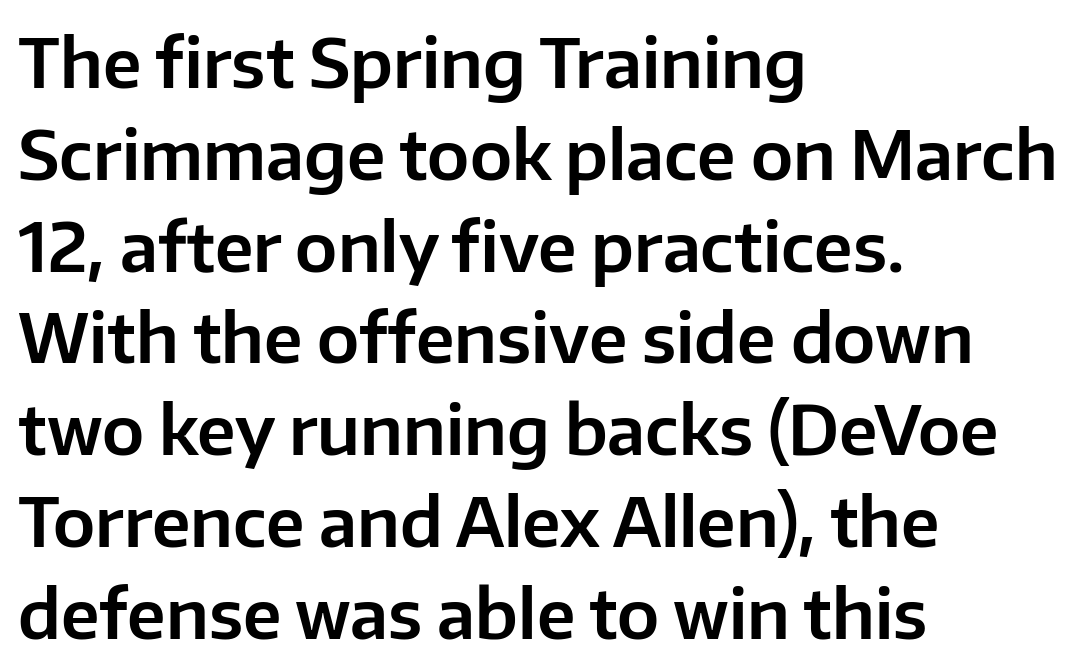
{"serif": "no", "italic": "no", "width": "normal", "stroke_contrast": "low", "x_height": "medium", "monospaced": "no", "underline": "no", "align": "left", "line_spacing": "normal", "line_spacing_ratio": 1.37, "letter_spacing": "normal", "letter_spacing_em": 0.0, "glyph_px": 67}
